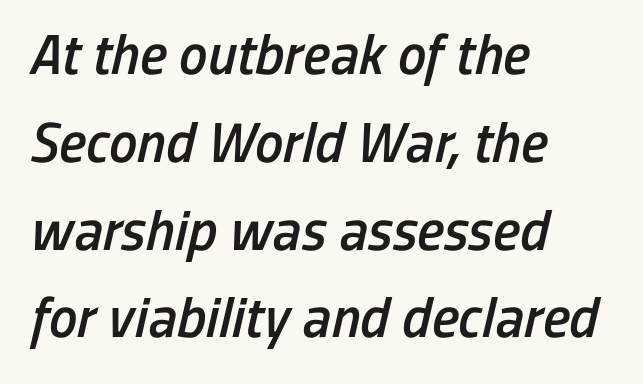
Letters rest on an invisible, unmarked baseline. A classic flush-left, rag-right setting is used for this passage. Slant detected: the letters are inclined. Quick note: interline space is typical.
